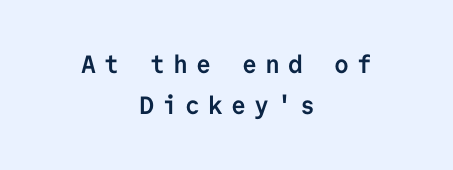
The image shows 25 px bold type, upright; set centered, normal line spacing (1.66x), unusually wide letter spacing (+0.32 em), not underlined.
